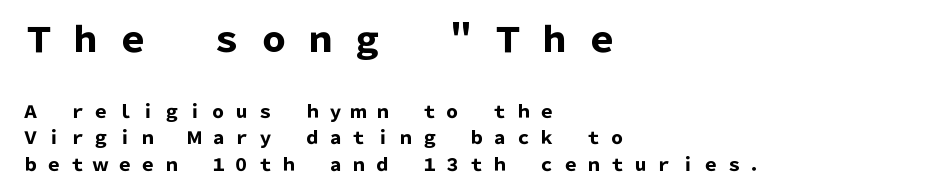
The image shows 34 px heavy sans-serif type, upright; set left-aligned, normal line spacing (1.57x), unusually wide letter spacing (+0.38 em), not underlined; the first (top) block is 2.0x larger; low stroke contrast and a medium x-height.
